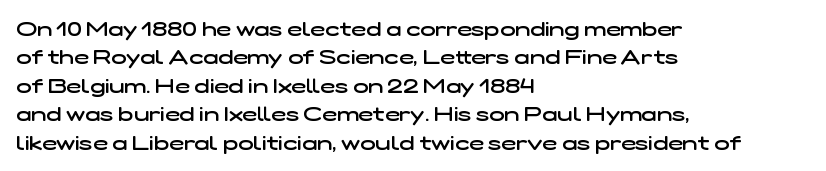
Q: Is the text bold? A: Semi-bold.
Q: Is the text underlined? A: No.
Q: How is the paragraph aligned? A: Left-aligned.
Q: Is the spacing between letters normal or unusually wide? A: Normal.
Q: Is the spacing between lines tight, normal or loose? A: Normal.
